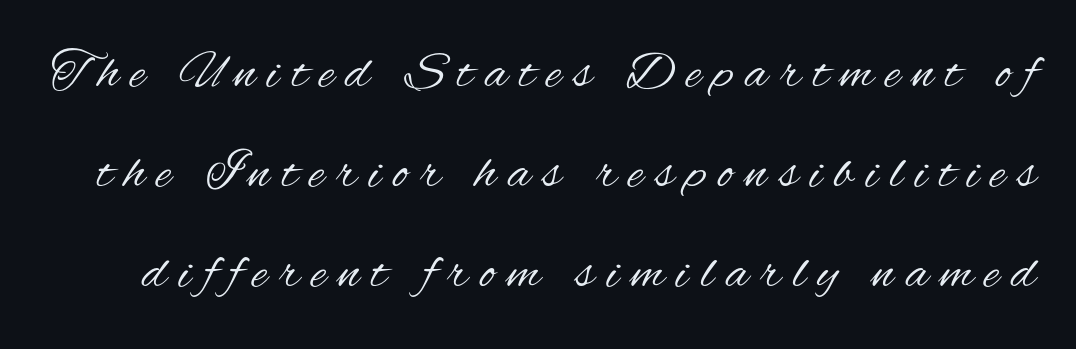
Q: Is the text bold? A: No.
Q: Is the text italic (slanted)? A: Yes.
Q: Is the typeface a serif or a sans-serif typeface? A: Sans-serif.
Q: Is the text underlined? A: No.
Q: Is the spacing between letters normal or unusually wide? A: Unusually wide.
Q: Width (condensed, normal, or wide)? A: Condensed.
Q: Stroke contrast? A: Medium.
Q: x-height? A: Small.
Q: Monospaced? A: No.
